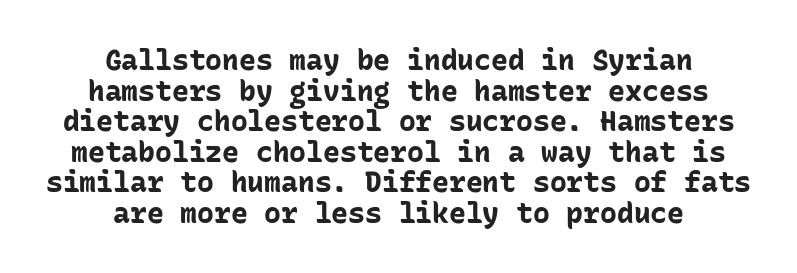
Q: Is the text bold? A: Yes.
Q: Is the text italic (slanted)? A: No, it is upright.
Q: Is the typeface a serif or a sans-serif typeface? A: Sans-serif.
Q: Is the text underlined? A: No.
Q: How is the paragraph aligned? A: Centered.
Q: Is the spacing between letters normal or unusually wide? A: Normal.
Q: Is the spacing between lines tight, normal or loose? A: Tight.
Q: Width (condensed, normal, or wide)? A: Normal.
Q: Stroke contrast? A: Low.
Q: x-height? A: Medium.
Q: Monospaced? A: Yes.
